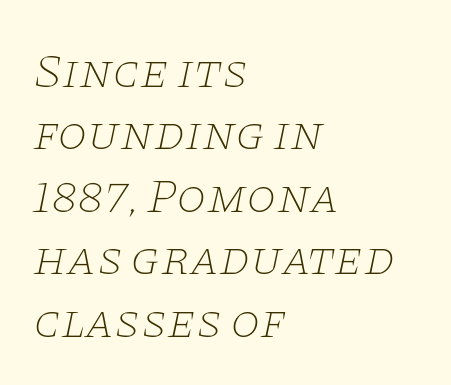
Lines of text with bare space underneath. Yep, those are serifs on the letters. This sample has the flowing, uneven cadence of proportional lettering. Leftover space on each line is placed entirely after the last word. The rows are spaced the way most documents space them. When letters slant like this, we call the style italic.
